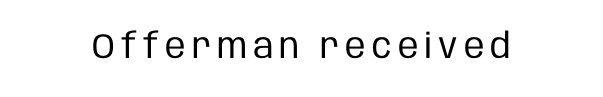
The image shows 35 px regular-weight, condensed sans-serif type, upright; set not underlined; low stroke contrast and a large x-height.
